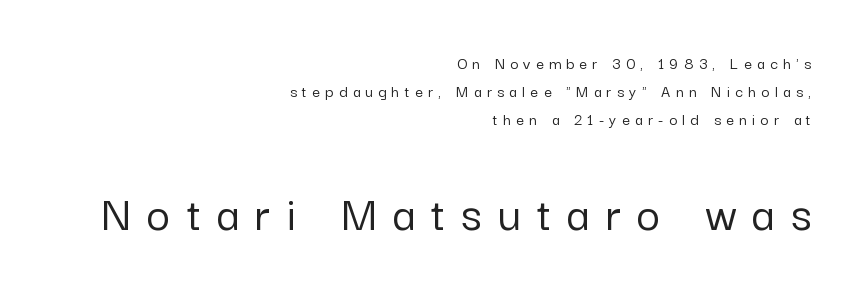
The image shows 51 px sans-serif type, upright; set right-aligned, normal line spacing (1.65x), unusually wide letter spacing (+0.32 em), not underlined; the second (bottom) block is 3.0x larger; low stroke contrast and a medium x-height.
